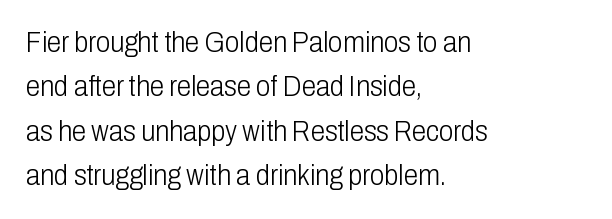
Q: Is the text bold? A: No.
Q: Is the text italic (slanted)? A: No, it is upright.
Q: Is the typeface a serif or a sans-serif typeface? A: Sans-serif.
Q: Is the text underlined? A: No.
Q: How is the paragraph aligned? A: Left-aligned.
Q: Is the spacing between letters normal or unusually wide? A: Normal.
Q: Is the spacing between lines tight, normal or loose? A: Normal.
Q: Width (condensed, normal, or wide)? A: Condensed.
Q: Stroke contrast? A: Low.
Q: x-height? A: Medium.
Q: Monospaced? A: No.
